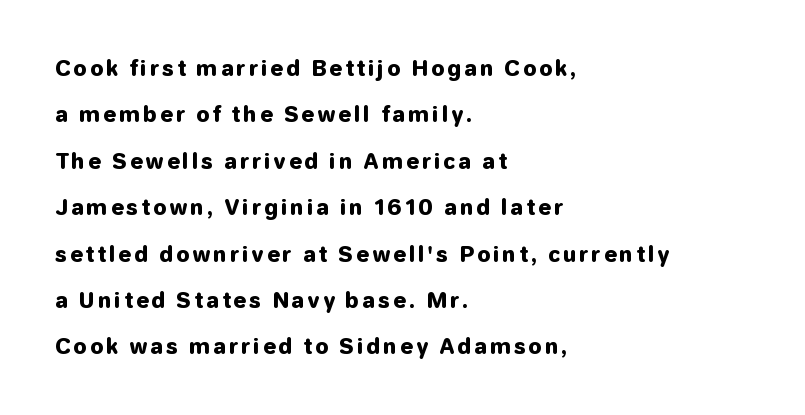
{"italic": "no", "bold": "yes", "underline": "no", "align": "left", "line_spacing": "loose", "line_spacing_ratio": 2.21, "glyph_px": 21}
